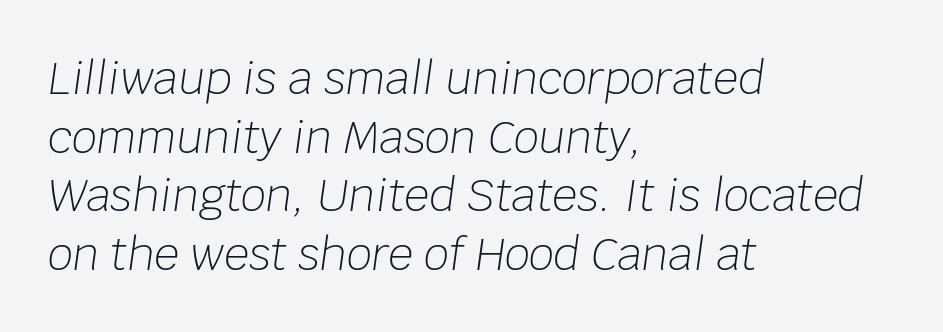
The image shows 44 px light type, italic (leaning right); set left-aligned, normal line spacing (1.33x), normal letter spacing, not underlined; low stroke contrast and a large x-height.
